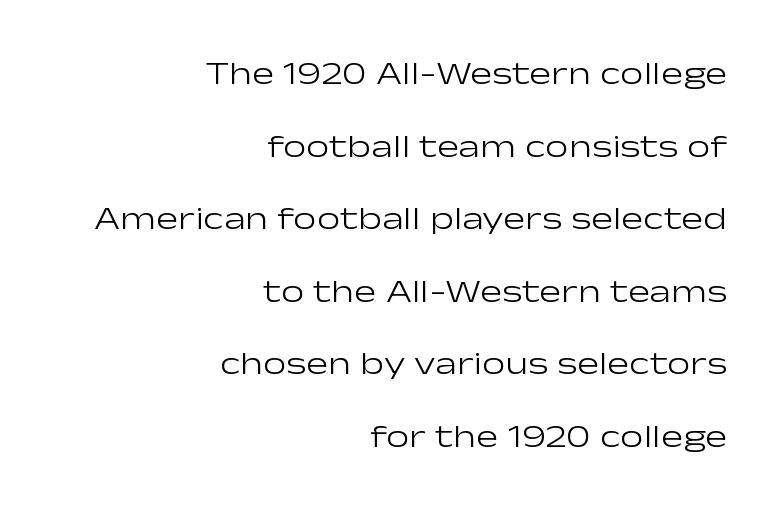
The image shows 33 px light, wide sans-serif type, upright; set right-aligned, loose line spacing (2.2x), normal letter spacing, not underlined; low stroke contrast and a medium x-height.
